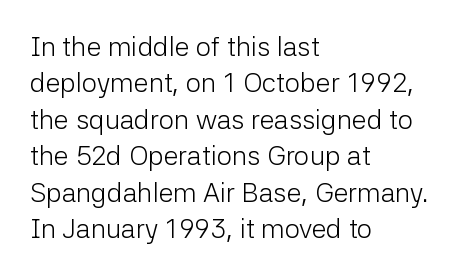
The image shows 27 px text type, upright; set left-aligned, normal line spacing (1.35x), normal letter spacing, not underlined.
